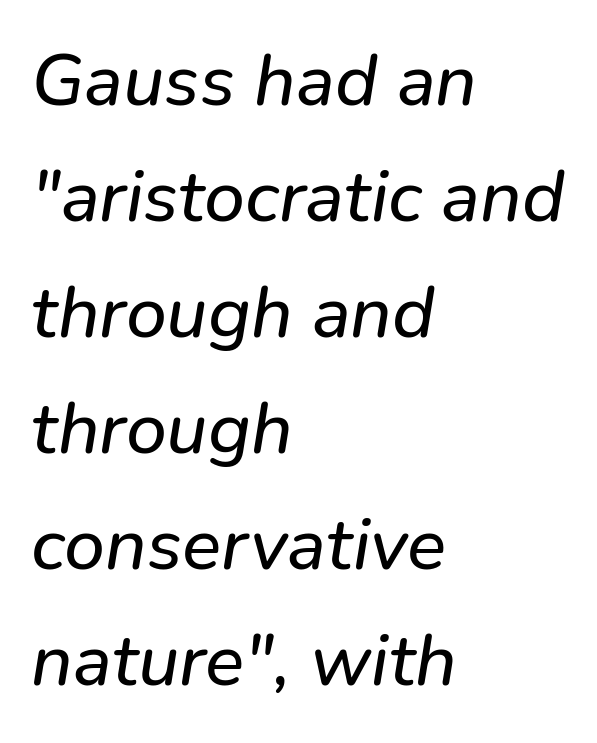
{"italic": "yes", "lean": "right", "slant_degrees": 9, "width": "normal", "stroke_contrast": "low", "x_height": "medium", "monospaced": "no", "underline": "no", "align": "left", "line_spacing": "normal", "line_spacing_ratio": 1.59, "letter_spacing": "normal", "letter_spacing_em": 0.0, "glyph_px": 73}
